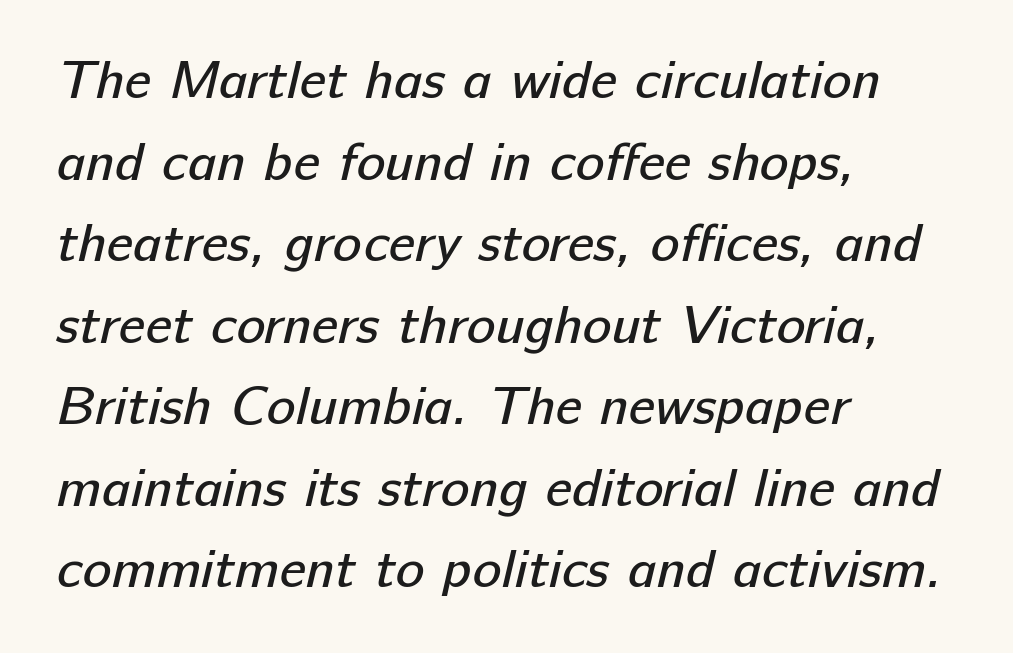
Glyph-to-glyph distance matches everyday printed text. Horizontal alignment here is leftward, the default for most running prose. The passage shown is not bold in any degree. Normally led — the rows are evenly, conventionally spaced. Here the designer chose a conventional face with non-uniform glyph widths.
